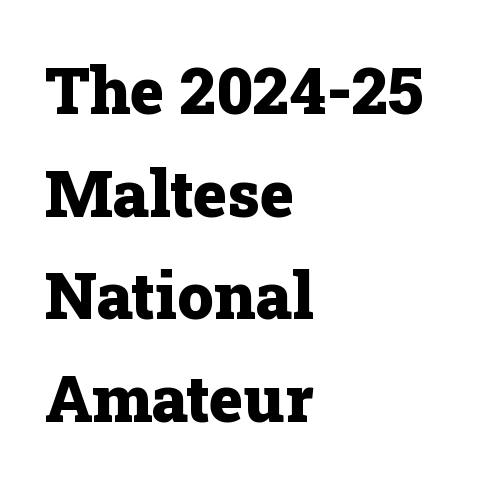
Think of a printed novel: that variable character pitch is what you see here. The lines are quadded left. Weight: bold. A normal amount of white space separates one row of letters from the next. Unlike italic type, these characters show no tilt at all. This rendering features lettering with no underline.
